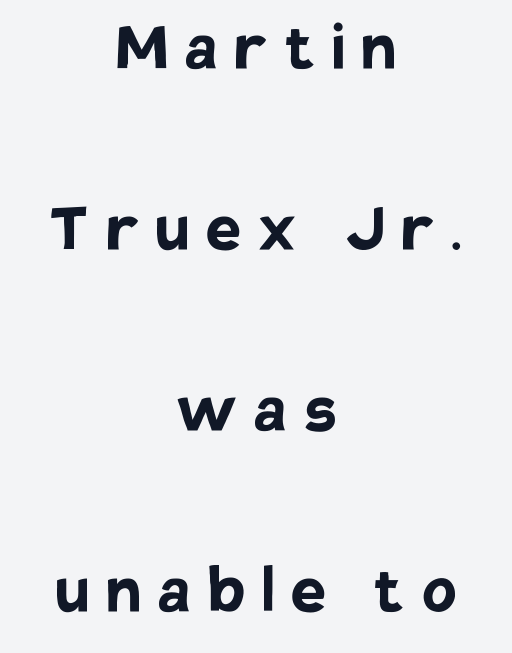
The specimen omits any rule beneath the text block's lines. The rendering uses a large line-height, opening up the rows. Heft: maximum for text — a bold. The passage shown is typeset with a sans-serif family. The face used here is proportionally spaced, like ordinary book or web type. Tracking value appears strongly positive — letters spread wide.
